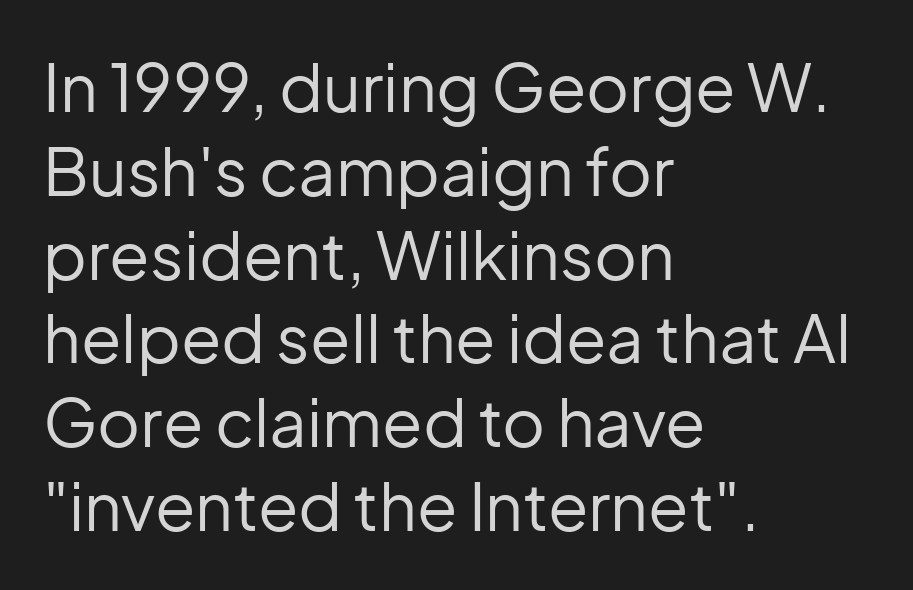
The image shows 66 px regular-weight sans-serif type, upright; set left-aligned, normal line spacing (1.27x), normal letter spacing, not underlined; low stroke contrast and a medium x-height.
